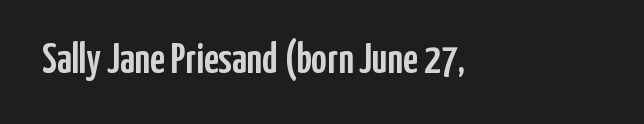
Q: Is the text italic (slanted)? A: No, it is upright.
Q: Is the typeface a serif or a sans-serif typeface? A: Sans-serif.
Q: Is the text underlined? A: No.
Q: Is the spacing between letters normal or unusually wide? A: Normal.
Q: Width (condensed, normal, or wide)? A: Condensed.
Q: Stroke contrast? A: Low.
Q: x-height? A: Medium.
Q: Monospaced? A: No.
